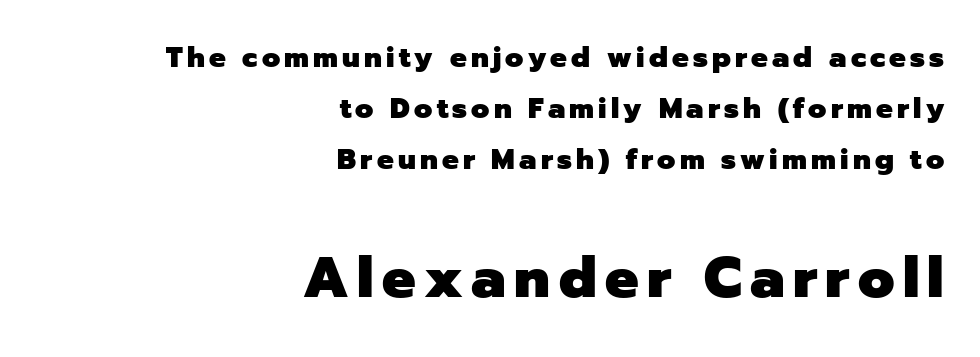
Q: Is the text bold? A: Yes.
Q: Is the text italic (slanted)? A: No, it is upright.
Q: Is the typeface a serif or a sans-serif typeface? A: Sans-serif.
Q: Is the text underlined? A: No.
Q: How is the paragraph aligned? A: Right-aligned.
Q: Which block of text is set in a larger size, the first (top) or the second (bottom)? A: The second (bottom) one.
Q: Width (condensed, normal, or wide)? A: Normal.
Q: Stroke contrast? A: Low.
Q: x-height? A: Medium.
Q: Monospaced? A: No.
